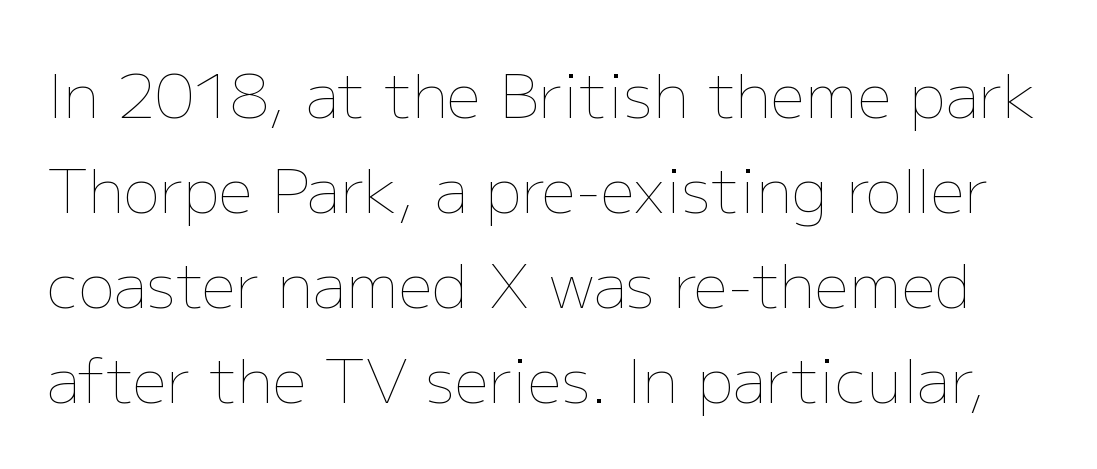
The image shows 61 px thin type, upright; set normal line spacing (1.56x), normal letter spacing, not underlined; low stroke contrast and a medium x-height.
